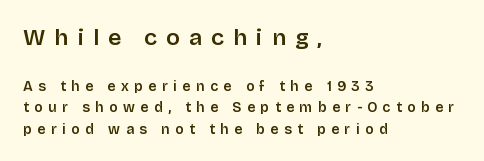
Notice the strokes are somewhat thickened but not fully heavy: this is a semibold. The block of text has a typical density, with ordinary space between rows. Beneath every word, the page is bare. Short and long lines alike share a common starting point at left. Top chunk: large. Bottom chunk: small.
